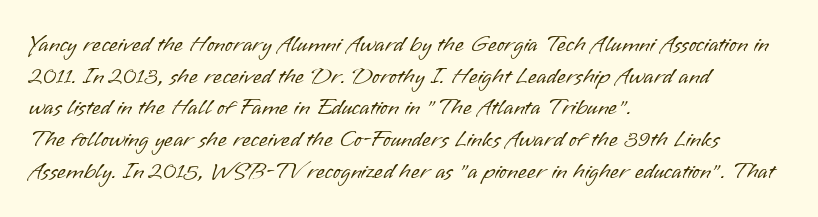
The image shows 23 px text type; set left-aligned, normal line spacing (1.38x), normal letter spacing, not underlined.
